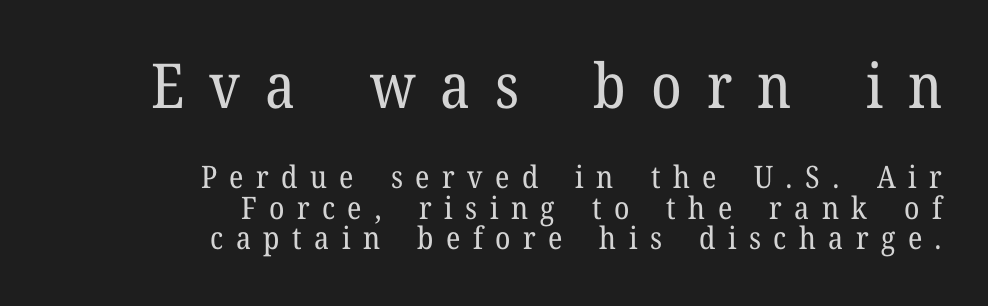
The image shows 62 px regular-weight serif type, upright; set right-aligned, tight line spacing (0.99x), unusually wide letter spacing (+0.4 em), not underlined; the first (top) block is 2.0x larger; low stroke contrast and a medium x-height.
